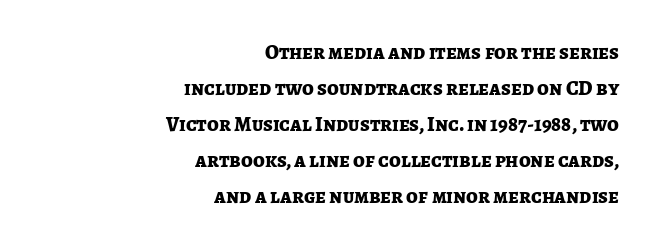
The image shows 21 px bold type, upright; set right-aligned, line spacing 1.71x, normal letter spacing, not underlined.
